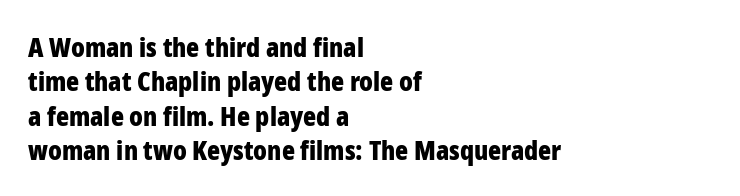
Q: Is the text bold? A: Yes.
Q: Is the text italic (slanted)? A: No, it is upright.
Q: Is the text underlined? A: No.
Q: How is the paragraph aligned? A: Left-aligned.
Q: Is the spacing between letters normal or unusually wide? A: Normal.
Q: Is the spacing between lines tight, normal or loose? A: Normal.
